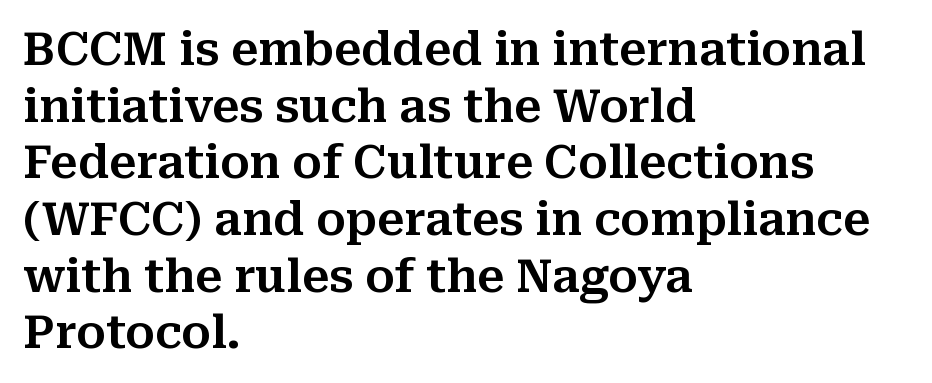
The image shows 45 px serif type, upright; set left-aligned, normal line spacing (1.26x), normal letter spacing, not underlined; medium stroke contrast and a medium x-height.
